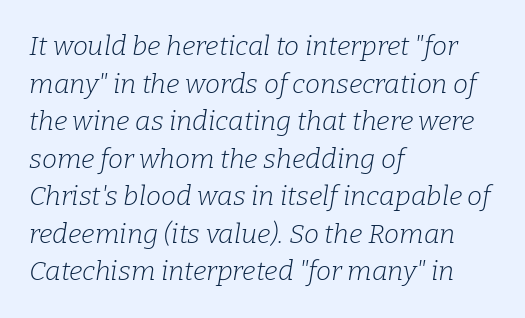
The image shows 27 px text type, italic (leaning right); set left-aligned, normal line spacing (1.39x), normal letter spacing, not underlined.
